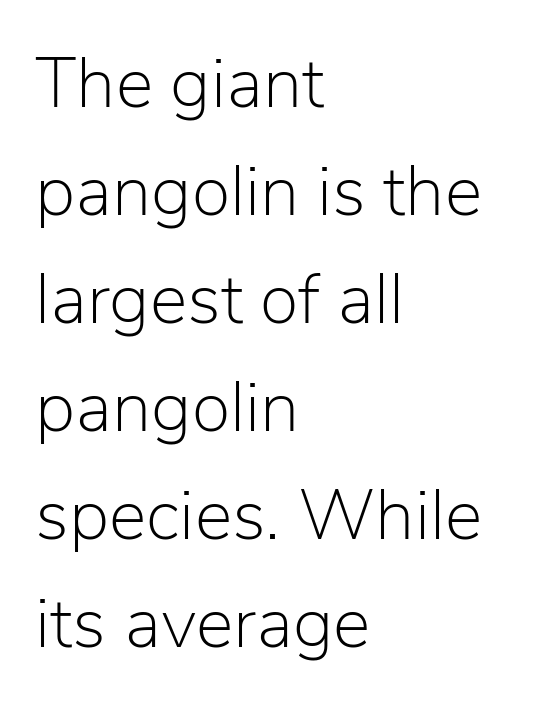
Quick note: underline off. Leading matches the norm, producing a regular column. These glyphs show unthickened strokes, regular width or finer. Unlike a traditional serif, this face leaves its strokes unadorned.
